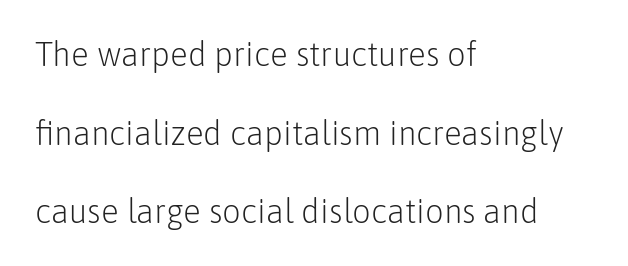
{"serif": "no", "italic": "no", "bold": "no", "weight": "light", "width": "normal", "stroke_contrast": "low", "x_height": "medium", "monospaced": "no", "underline": "no", "align": "left", "line_spacing": "loose", "line_spacing_ratio": 2.38, "letter_spacing": "normal", "letter_spacing_em": 0.0, "glyph_px": 33}
